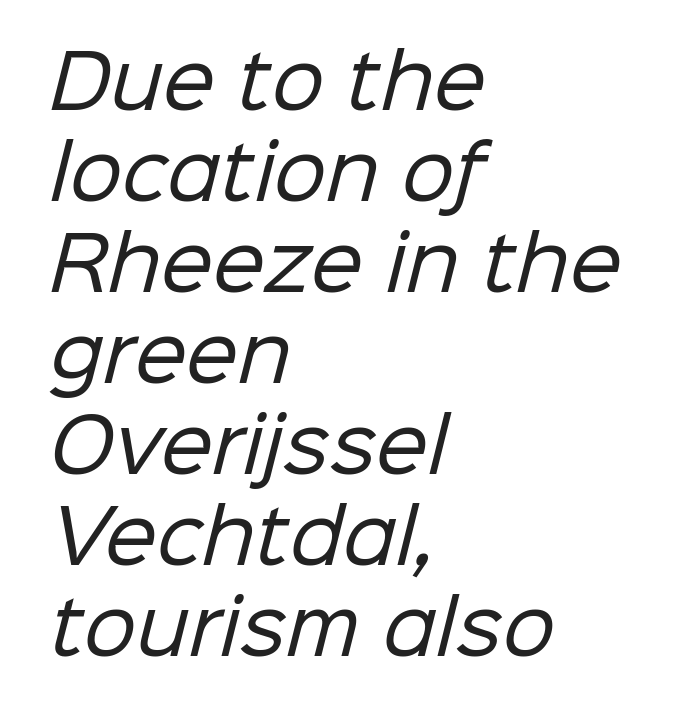
Q: Is the text bold? A: No.
Q: Is the typeface a serif or a sans-serif typeface? A: Sans-serif.
Q: Is the text underlined? A: No.
Q: How is the paragraph aligned? A: Left-aligned.
Q: Is the spacing between letters normal or unusually wide? A: Normal.
Q: Width (condensed, normal, or wide)? A: Normal.
Q: Stroke contrast? A: Low.
Q: x-height? A: Medium.
Q: Monospaced? A: No.
